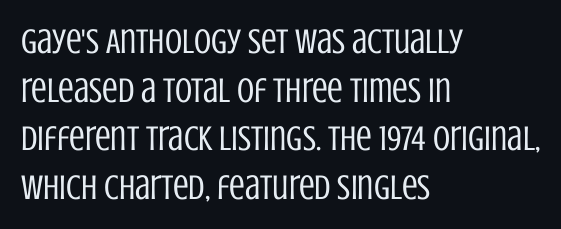
{"serif": "no", "italic": "no", "bold": "no", "weight": "regular", "width": "condensed", "stroke_contrast": "low", "x_height": "large", "monospaced": "no", "underline": "no", "align": "left", "line_spacing": "normal", "line_spacing_ratio": 1.39, "letter_spacing": "normal", "letter_spacing_em": 0.0, "glyph_px": 35}
